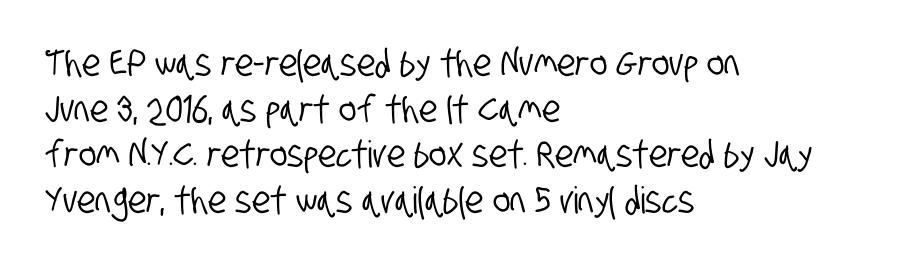
Line beginnings align vertically; line endings do not. The glyphs in this specimen are sans serif. Character widths vary here, with narrow letters taking less room than wide ones. The baseline area is clear. Between one letter and the next there's only the usual sliver of space.
